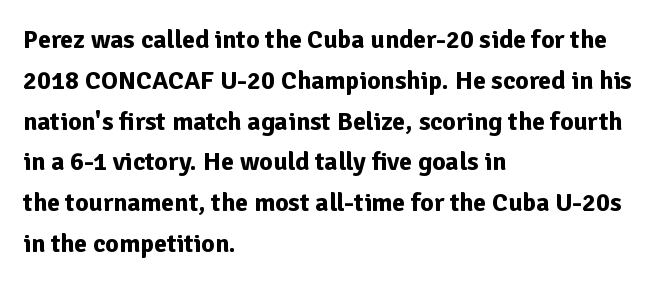
{"italic": "no", "bold": "yes", "underline": "no", "align": "left", "line_spacing": "normal", "line_spacing_ratio": 1.57, "letter_spacing": "normal", "letter_spacing_em": 0.0, "glyph_px": 26}
